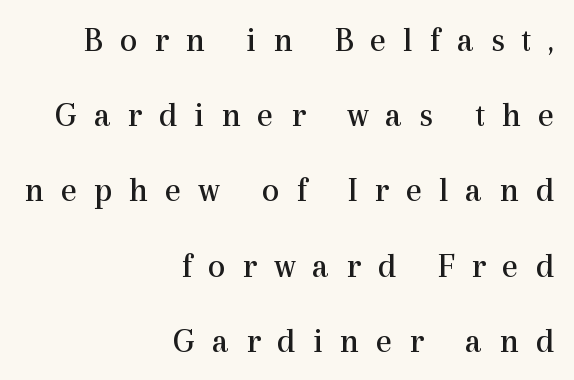
The image shows 35 px regular-weight serif type, upright; set right-aligned, loose line spacing (2.15x), unusually wide letter spacing (+0.48 em), not underlined; a medium x-height.
